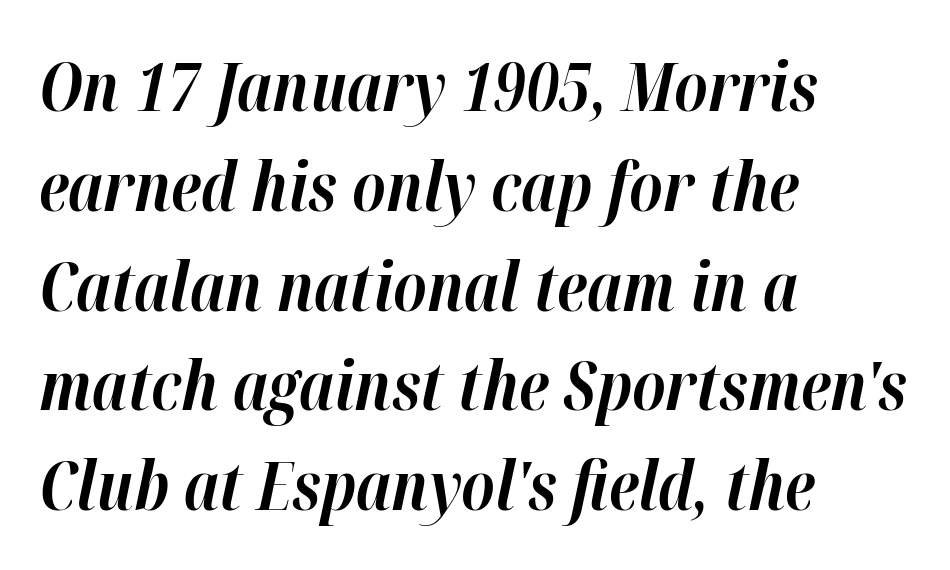
{"italic": "yes", "lean": "right", "slant_degrees": 12, "bold": "yes", "weight": "bold", "width": "normal", "stroke_contrast": "high", "x_height": "medium", "monospaced": "no", "underline": "no", "align": "left", "line_spacing": "normal", "line_spacing_ratio": 1.49, "letter_spacing": "normal", "letter_spacing_em": 0.0, "glyph_px": 67}
